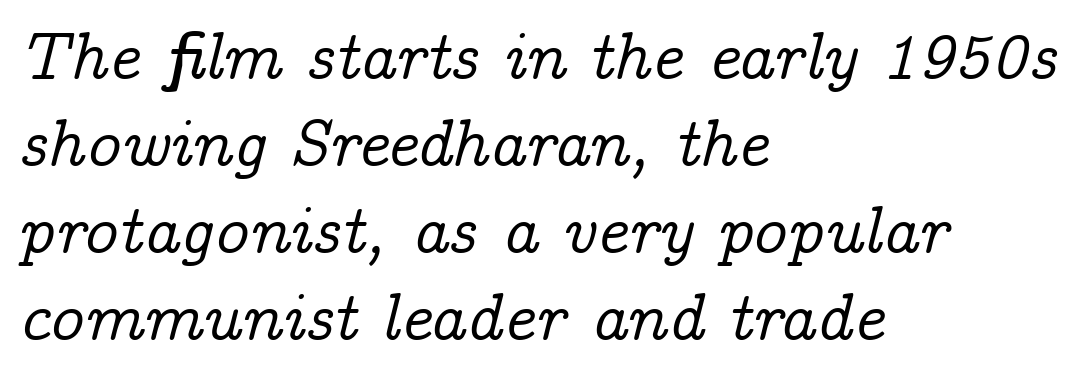
Each letter's strokes conclude with small projecting serifs. The typesetter chose a ragged-right arrangement here. Just letters on the line, the space beneath them empty. How would I describe the line gaps? Plain and ordinary. Italic? Definitely — the glyphs are oblique. Characters follow at the spacing the type designer built in.
